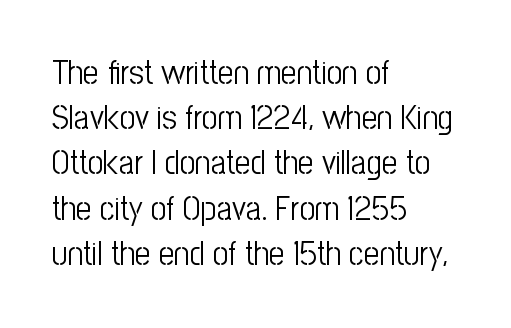
The image shows 34 px light, condensed sans-serif type, upright; set left-aligned, normal line spacing (1.33x), normal letter spacing, not underlined; low stroke contrast and a medium x-height.
